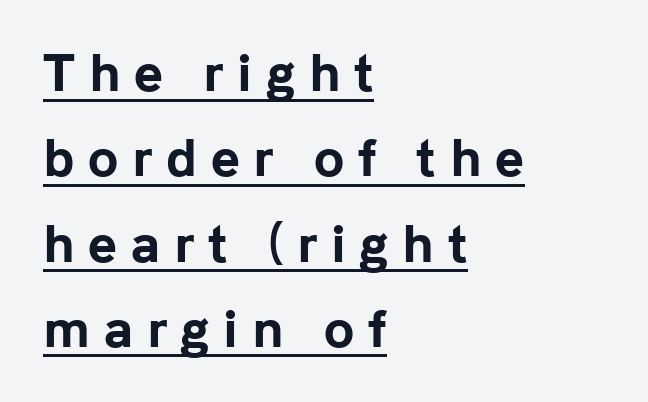
Q: Is the text bold? A: Yes.
Q: Is the text italic (slanted)? A: No, it is upright.
Q: Is the typeface a serif or a sans-serif typeface? A: Sans-serif.
Q: Is the text underlined? A: Yes.
Q: How is the paragraph aligned? A: Left-aligned.
Q: Is the spacing between letters normal or unusually wide? A: Unusually wide.
Q: Width (condensed, normal, or wide)? A: Normal.
Q: Stroke contrast? A: Low.
Q: x-height? A: Medium.
Q: Monospaced? A: No.
